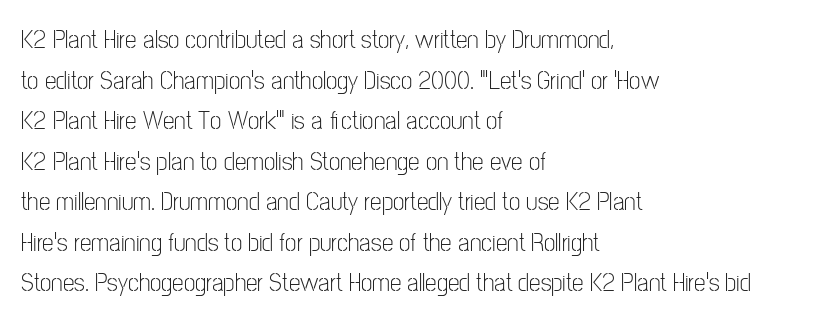
The image shows 26 px text type, upright; set left-aligned, normal line spacing (1.56x), normal letter spacing, not underlined.
